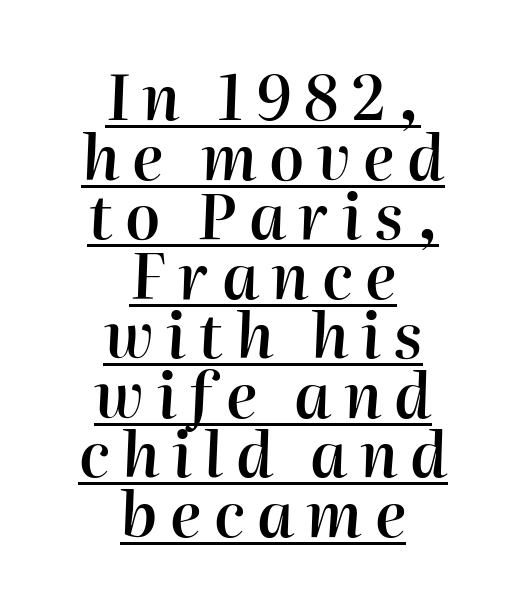
The image shows 62 px semibold type, italic (leaning right); set centered, tight line spacing (0.96x), unusually wide letter spacing (+0.2 em), underlined; high stroke contrast and a medium x-height.
